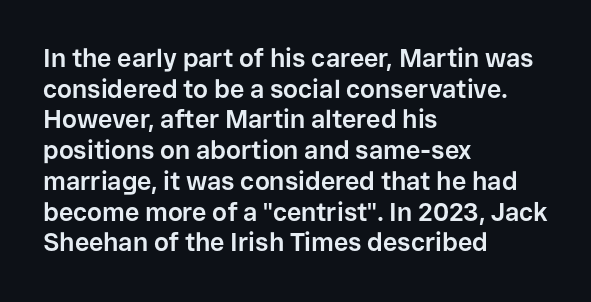
The image shows 25 px bold type, upright; set left-aligned, line spacing 1.23x, normal letter spacing, not underlined.
